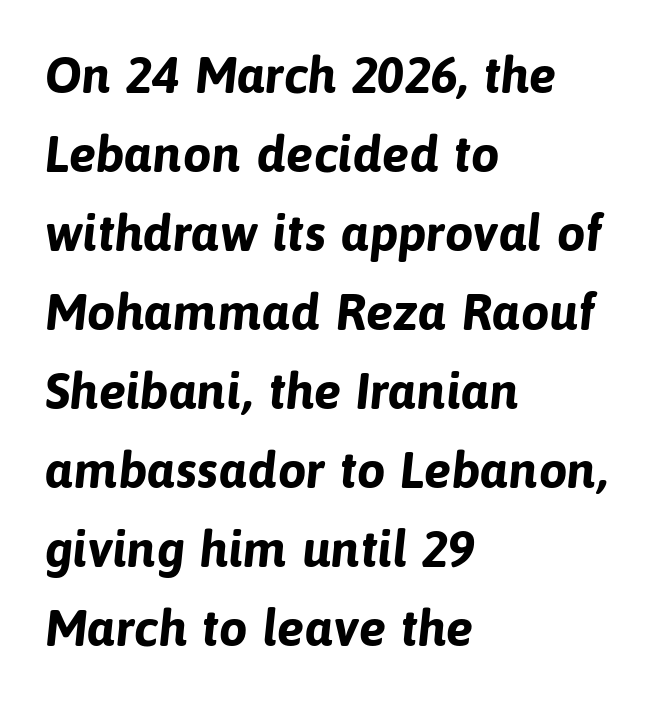
Q: Is the text bold? A: Yes.
Q: Is the typeface a serif or a sans-serif typeface? A: Sans-serif.
Q: Is the text underlined? A: No.
Q: How is the paragraph aligned? A: Left-aligned.
Q: Is the spacing between letters normal or unusually wide? A: Normal.
Q: Is the spacing between lines tight, normal or loose? A: Normal.
Q: Width (condensed, normal, or wide)? A: Normal.
Q: Stroke contrast? A: Low.
Q: x-height? A: Medium.
Q: Monospaced? A: No.
